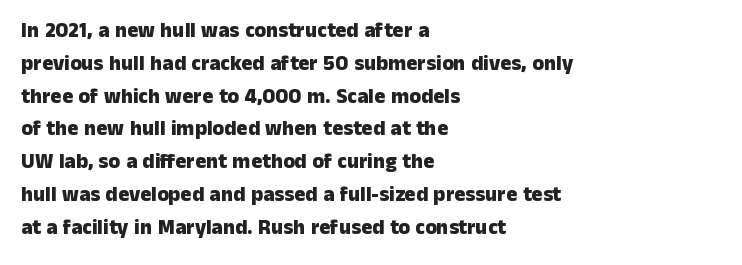
The image shows 21 px bold type, upright; set left-aligned, normal line spacing (1.56x), normal letter spacing, not underlined.
